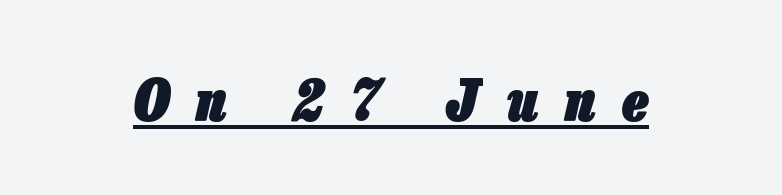
The image shows 57 px heavy, condensed type, italic (leaning right); set unusually wide letter spacing (+0.48 em), underlined; low stroke contrast and a medium x-height.
